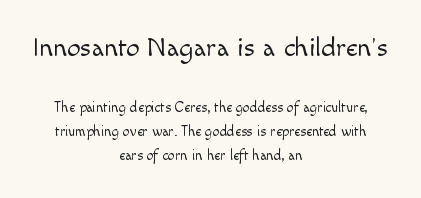
Reading down the block, each line starts at a different indent, mirrored at its end. No chunkiness to these letters — they're not bold. Default kerning and tracking; the words read as compact shapes. Does the bottom block carry the larger type? No, the top block does. Italic? Not at all — the glyphs are vertical.
